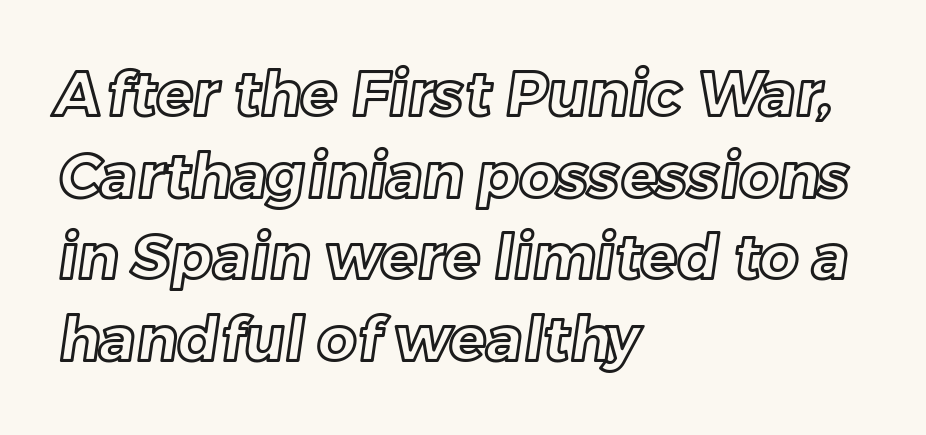
{"width": "normal", "x_height": "medium", "monospaced": "no", "underline": "no", "align": "left", "line_spacing": "normal", "line_spacing_ratio": 1.34, "letter_spacing": "normal", "letter_spacing_em": 0.0, "glyph_px": 61}
